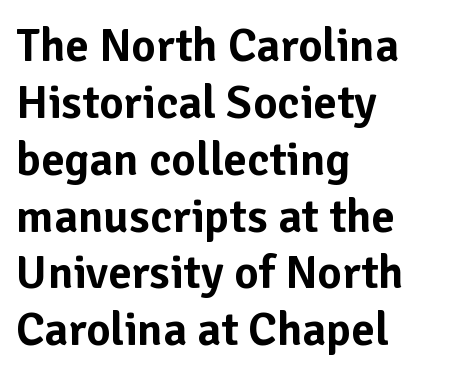
Q: Is the text italic (slanted)? A: No, it is upright.
Q: Is the typeface a serif or a sans-serif typeface? A: Sans-serif.
Q: Is the text underlined? A: No.
Q: How is the paragraph aligned? A: Left-aligned.
Q: Is the spacing between letters normal or unusually wide? A: Normal.
Q: Width (condensed, normal, or wide)? A: Normal.
Q: Stroke contrast? A: Low.
Q: x-height? A: Medium.
Q: Monospaced? A: No.
